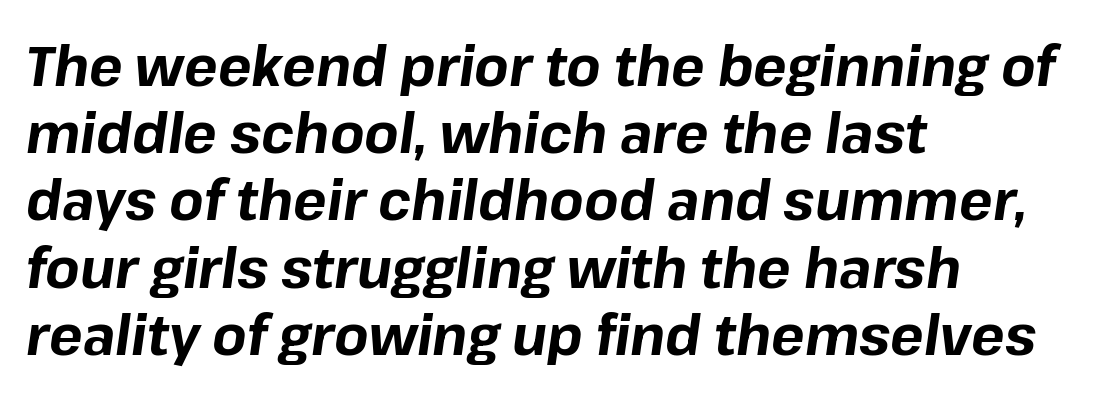
Looks like regular typesetting: each glyph gets only the width it needs. The font is running at its bold setting. Characters follow at the spacing the type designer built in. Line starts are locked; line ends wander. The glyphs are unaccompanied by any horizontal stroke below them. The typography opts for an oblique posture over an upright one.
